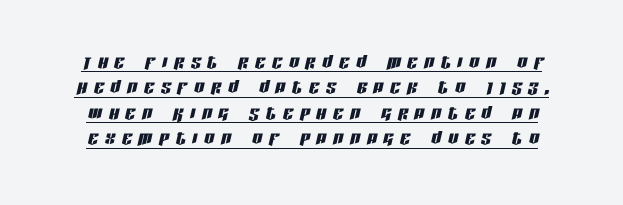
{"italic": "yes", "lean": "right", "slant_degrees": 13, "underline": "yes", "align": "center", "line_spacing": "tight", "line_spacing_ratio": 1.02, "letter_spacing": "wide", "letter_spacing_em": 0.27, "glyph_px": 25}
